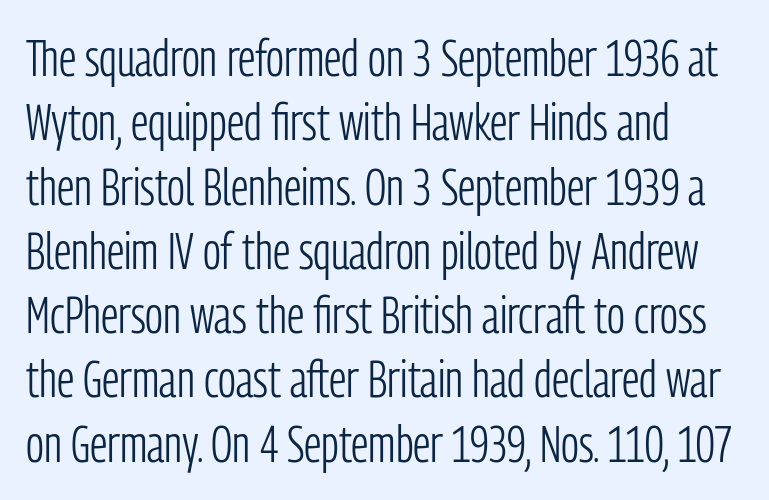
Q: Is the text bold? A: No.
Q: Is the text italic (slanted)? A: No, it is upright.
Q: Is the typeface a serif or a sans-serif typeface? A: Sans-serif.
Q: Is the text underlined? A: No.
Q: How is the paragraph aligned? A: Left-aligned.
Q: Is the spacing between letters normal or unusually wide? A: Normal.
Q: Is the spacing between lines tight, normal or loose? A: Normal.
Q: Width (condensed, normal, or wide)? A: Condensed.
Q: Stroke contrast? A: Low.
Q: x-height? A: Medium.
Q: Monospaced? A: No.
